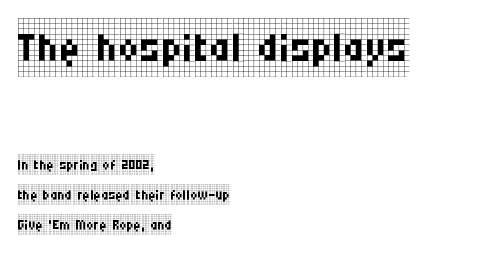
Ascenders rise straight up at ninety degrees. The font sits on the lighter half of the weight spectrum, regular included. Inter-character spacing is left at the font's built-in metrics. Font category for this specimen: serif. Type size steps down from the first block to the second.
